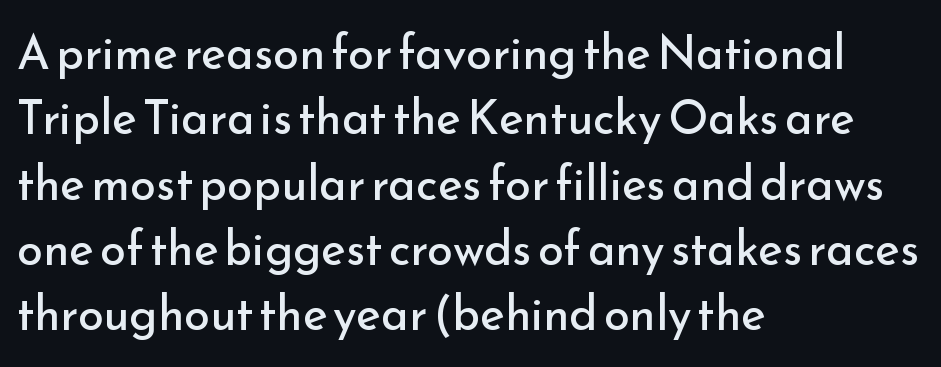
The image shows 47 px regular-weight sans-serif type, upright; set left-aligned, normal line spacing (1.39x), normal letter spacing, not underlined; low stroke contrast and a small x-height.
